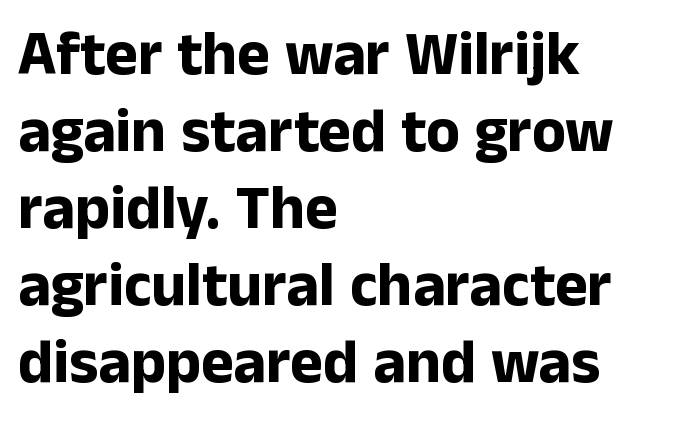
Q: Is the text bold? A: Yes.
Q: Is the text italic (slanted)? A: No, it is upright.
Q: Is the typeface a serif or a sans-serif typeface? A: Sans-serif.
Q: Is the text underlined? A: No.
Q: How is the paragraph aligned? A: Left-aligned.
Q: Is the spacing between letters normal or unusually wide? A: Normal.
Q: Width (condensed, normal, or wide)? A: Normal.
Q: Stroke contrast? A: Low.
Q: x-height? A: Medium.
Q: Monospaced? A: No.
